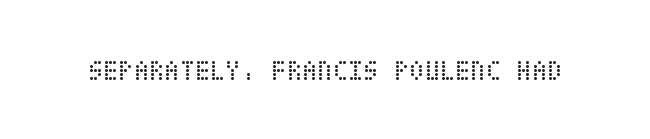
Q: Is the text bold? A: No.
Q: Is the text italic (slanted)? A: No, it is upright.
Q: Is the text underlined? A: No.
Q: Is the spacing between letters normal or unusually wide? A: Normal.
Q: Width (condensed, normal, or wide)? A: Condensed.
Q: Stroke contrast? A: Low.
Q: x-height? A: Large.
